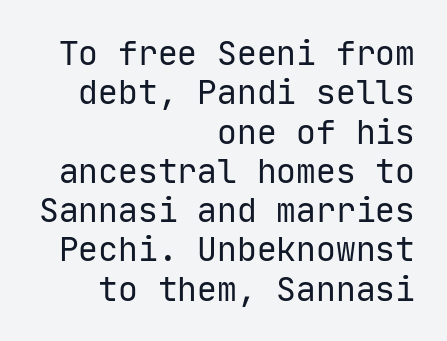
The letters march in equal steps, a hallmark of fixed-pitch type. The rag falls on the left side of this text block. In terms of letterspacing, this is plain default setting. Letters rest on an invisible, unmarked baseline.
